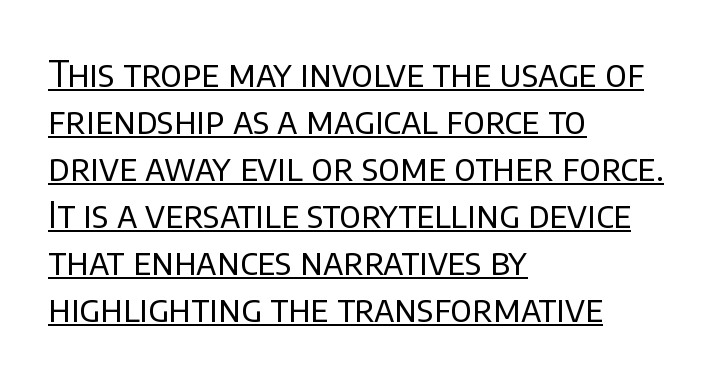
{"serif": "no", "italic": "no", "bold": "no", "weight": "regular", "width": "normal", "stroke_contrast": "low", "x_height": "large", "monospaced": "no", "underline": "yes", "align": "left", "line_spacing": "normal", "line_spacing_ratio": 1.27, "letter_spacing": "normal", "letter_spacing_em": 0.0, "glyph_px": 37}
